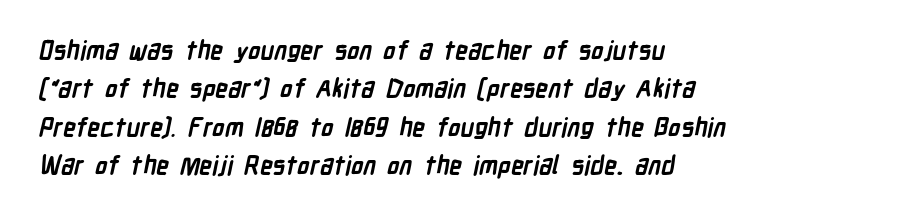
{"bold": "yes", "underline": "no", "align": "left", "line_spacing": "normal", "line_spacing_ratio": 1.54, "letter_spacing": "normal", "letter_spacing_em": 0.0, "glyph_px": 25}
